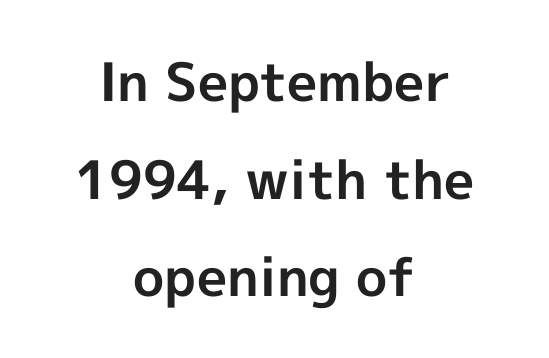
{"serif": "no", "italic": "no", "bold": "yes", "weight": "bold", "width": "normal", "x_height": "medium", "monospaced": "no", "underline": "no", "align": "center", "line_spacing_ratio": 1.84, "letter_spacing": "normal", "letter_spacing_em": 0.0, "glyph_px": 53}
